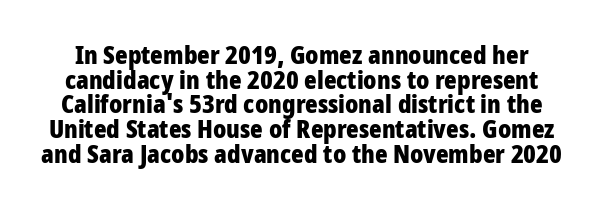
Q: Is the text bold? A: Yes.
Q: Is the text italic (slanted)? A: No, it is upright.
Q: Is the text underlined? A: No.
Q: Is the spacing between letters normal or unusually wide? A: Normal.
Q: Is the spacing between lines tight, normal or loose? A: Tight.
